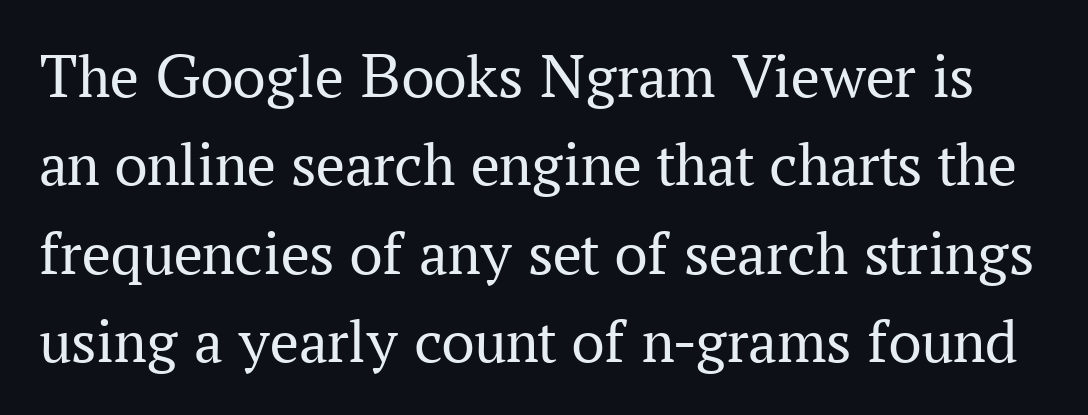
Every character sits straight up, as roman type does. Spacing between characters is what you'd get straight out of the box. You can tell from the footed stems that serif type was used. Any mark beneath the type? The region is blank. Is the type heavy? It reads as light-to-regular instead. Character widths vary here, with narrow letters taking less room than wide ones.
